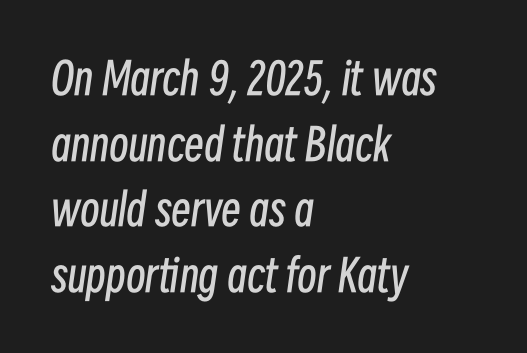
Heaviness? Minimal to ordinary, like unemphasized prose. The line-height multiplier appears to be the usual default. If you drew a ruler down the left edge, every line would touch it. Think of a printed novel: that variable character pitch is what you see here. Looking at the ascenders, they clearly lean. Underline: absent.
